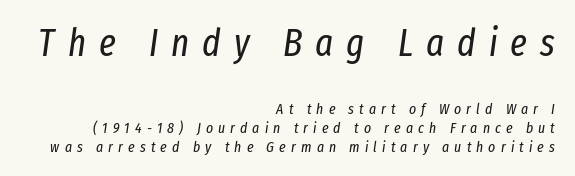
{"italic": "yes", "lean": "right", "slant_degrees": 8, "bold": "no", "weight": "regular", "width": "condensed", "stroke_contrast": "low", "x_height": "medium", "monospaced": "no", "underline": "no", "align": "right", "line_spacing": "normal", "line_spacing_ratio": 1.27, "letter_spacing": "wide", "letter_spacing_em": 0.34, "larger_block": "first", "size_ratio": 2.53, "glyph_px": 38}
